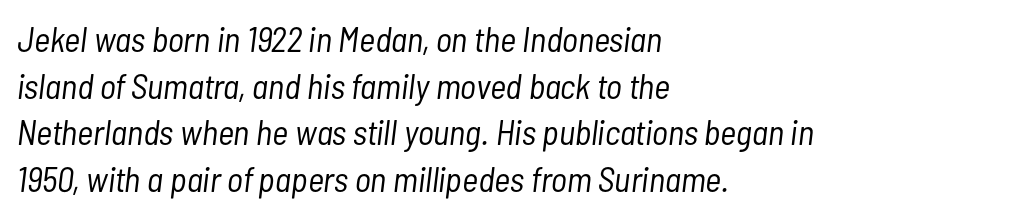
The text carries the slant typical of an italic or oblique font. Is the block centered? No — it sits flush against the left margin. The rendering uses a moderate line-height, typical for paragraphs. Honestly, there is no underline to notice here at all. Observe the ordinary spacing: letters are neighbours, not strangers. A typesetter would call this proportional, since set widths differ per character.
